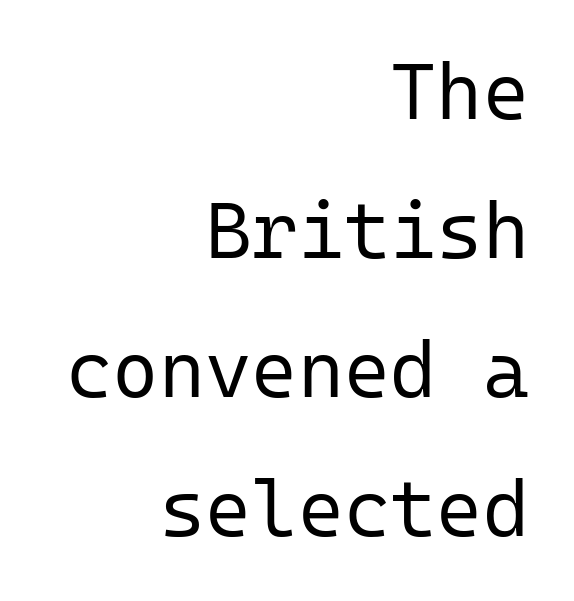
The words here are not underlined. All the whitespace from short lines collects on the left. Does the type have serifs? No, each stem ends abruptly. The letters march in equal steps, a hallmark of fixed-pitch type.
